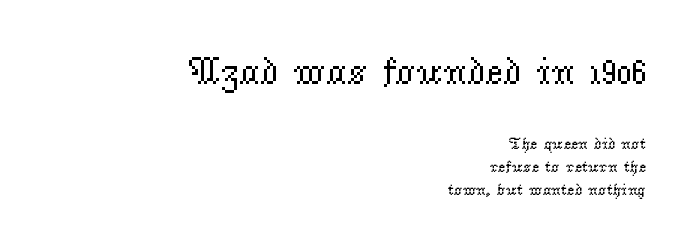
{"serif": "yes", "italic": "no", "bold": "no", "weight": "regular", "width": "normal", "stroke_contrast": "low", "x_height": "small", "monospaced": "no", "underline": "no", "align": "right", "line_spacing": "normal", "line_spacing_ratio": 1.45, "letter_spacing": "normal", "letter_spacing_em": 0.0, "larger_block": "first", "size_ratio": 2.44, "glyph_px": 39}
